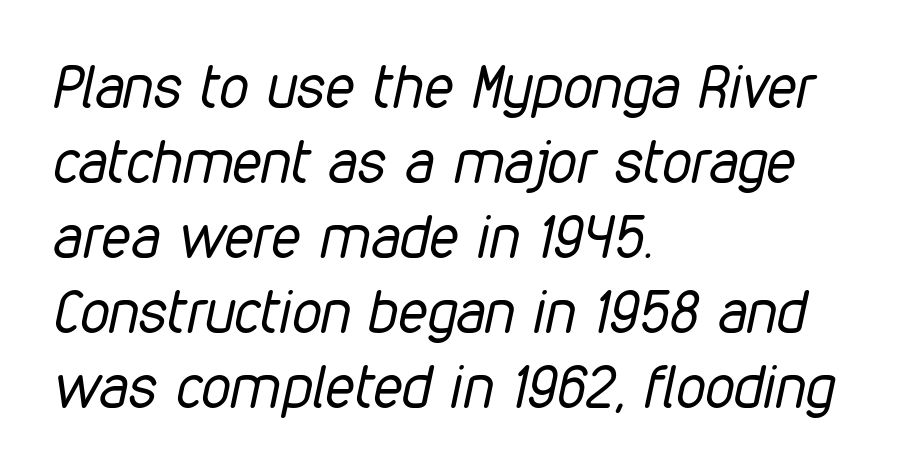
The zone under the glyphs is completely vacant. Each word holds together tightly as a unit, with standard inter-letter gaps. Here the designer chose a conventional face with non-uniform glyph widths. How would I describe the line gaps? Plain and ordinary. Rendered with sloped, italic letterforms. Is the block centered? No — it sits flush against the left margin.
